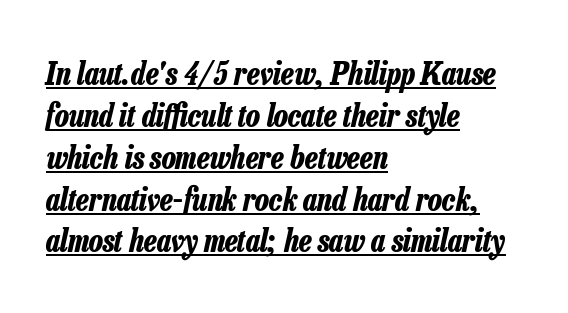
The image shows 31 px bold, condensed type, italic (leaning right); set left-aligned, normal line spacing (1.35x), normal letter spacing, underlined; low stroke contrast and a medium x-height.
